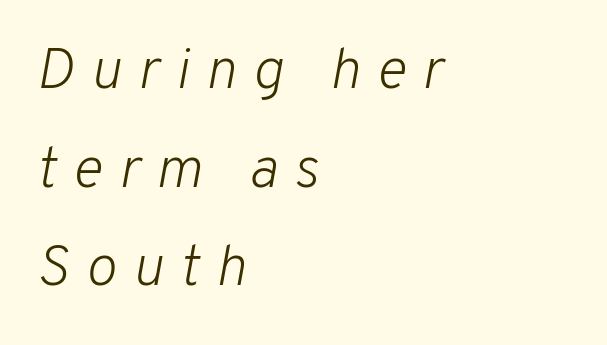
Glance below the letters and you will spot only blank space. Weight class: somewhere from thin through regular. Display-style spreading of the glyphs; the letterfit is very open. This sample has the flowing, uneven cadence of proportional lettering.
